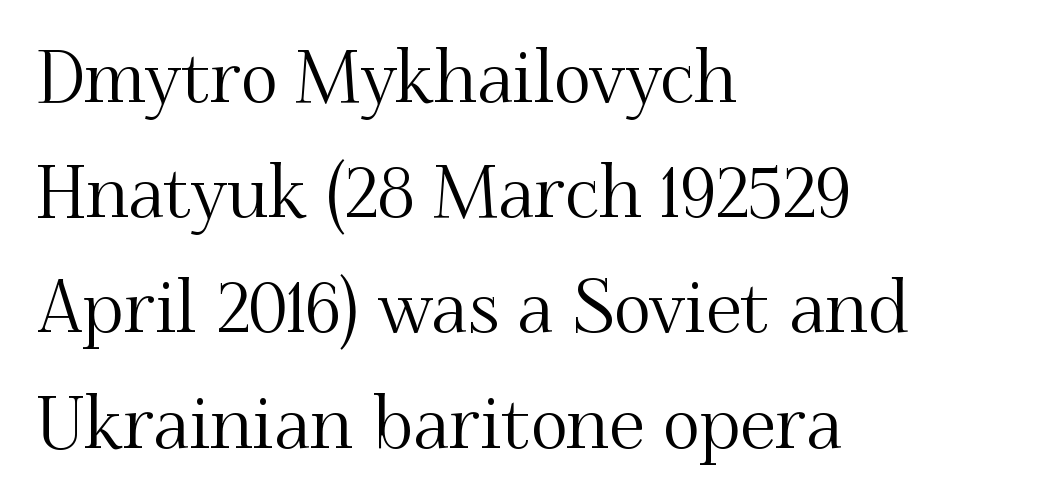
Q: Is the text italic (slanted)? A: No, it is upright.
Q: Is the typeface a serif or a sans-serif typeface? A: Serif.
Q: Is the text underlined? A: No.
Q: How is the paragraph aligned? A: Left-aligned.
Q: Is the spacing between letters normal or unusually wide? A: Normal.
Q: Is the spacing between lines tight, normal or loose? A: Normal.
Q: Width (condensed, normal, or wide)? A: Normal.
Q: Stroke contrast? A: Medium.
Q: x-height? A: Small.
Q: Monospaced? A: No.
